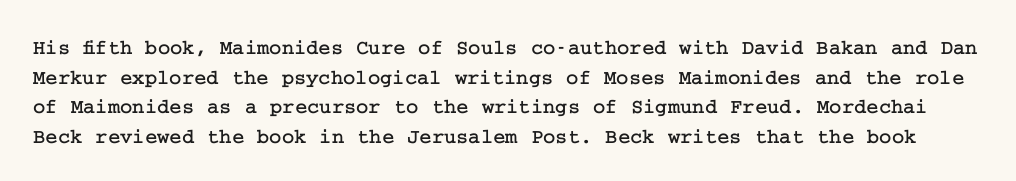
Q: Is the text italic (slanted)? A: No, it is upright.
Q: Is the text underlined? A: No.
Q: Is the spacing between letters normal or unusually wide? A: Normal.
Q: Is the spacing between lines tight, normal or loose? A: Normal.
